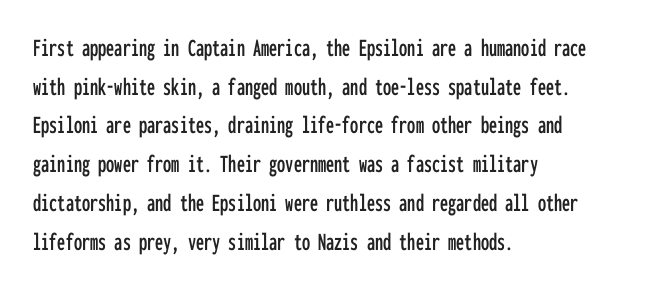
The image shows 26 px text type, upright; set left-aligned, normal line spacing (1.49x), normal letter spacing, not underlined.
